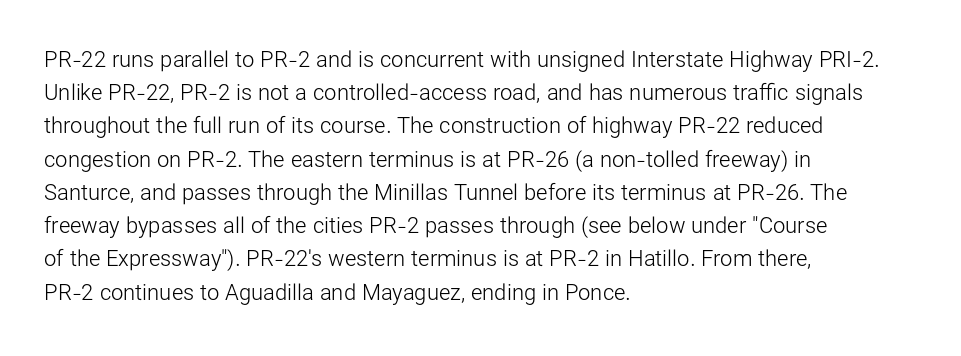
Tall strokes in this sample are plumb rather than angled. Weight: regular or lighter. Tracking value appears to be zero — textbook default spacing. The passage shown stacks its lines at a standard gap. The lines in this sample share a left origin and differ only in where they stop. Anything drawn beneath the words? Only blank space.
